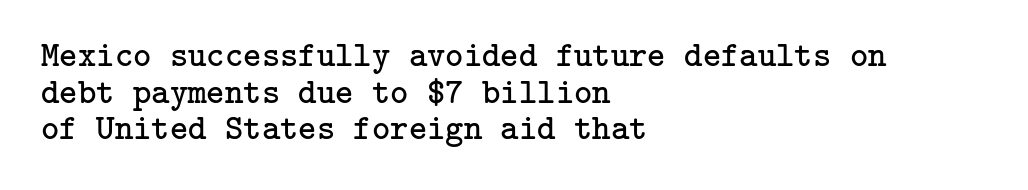
Q: Is the text bold? A: No.
Q: Is the text italic (slanted)? A: No, it is upright.
Q: Is the typeface a serif or a sans-serif typeface? A: Serif.
Q: Is the text underlined? A: No.
Q: How is the paragraph aligned? A: Left-aligned.
Q: Is the spacing between letters normal or unusually wide? A: Normal.
Q: Is the spacing between lines tight, normal or loose? A: Tight.
Q: Width (condensed, normal, or wide)? A: Normal.
Q: Stroke contrast? A: Low.
Q: x-height? A: Medium.
